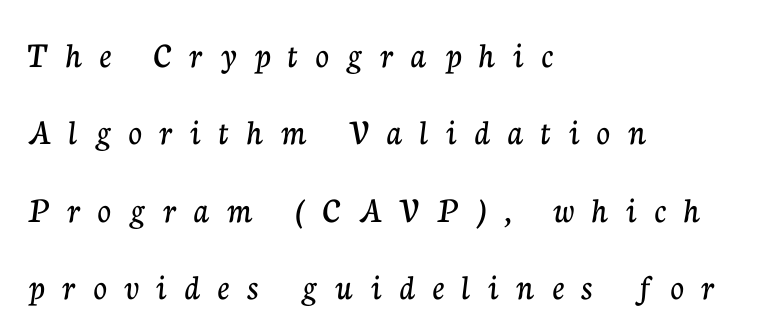
Q: Is the text italic (slanted)? A: Yes.
Q: Is the typeface a serif or a sans-serif typeface? A: Serif.
Q: Is the text underlined? A: No.
Q: How is the paragraph aligned? A: Left-aligned.
Q: Is the spacing between letters normal or unusually wide? A: Unusually wide.
Q: Is the spacing between lines tight, normal or loose? A: Loose.
Q: Width (condensed, normal, or wide)? A: Normal.
Q: Stroke contrast? A: Low.
Q: x-height? A: Medium.
Q: Monospaced? A: No.
